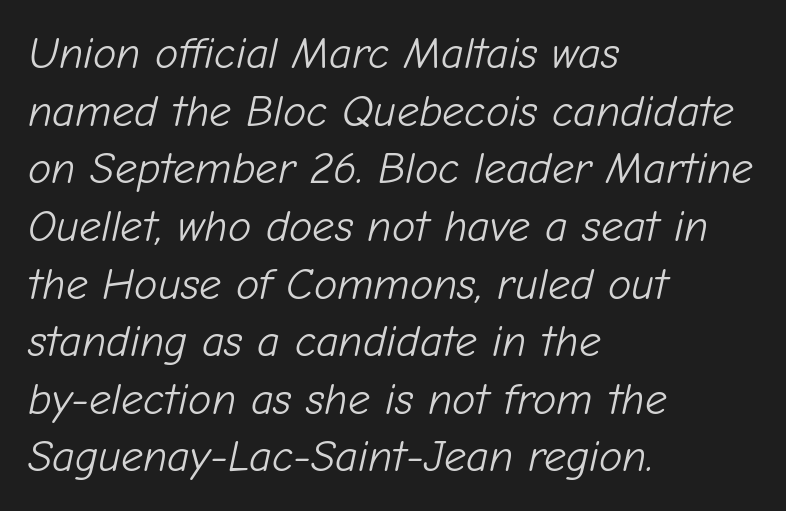
Nobody drew a line under any word here. Horizontally, the lines are justified to the leading edge only. Heft: none added — not bold. Spacing between characters is what you'd get straight out of the box. Vertical spacing — default.
